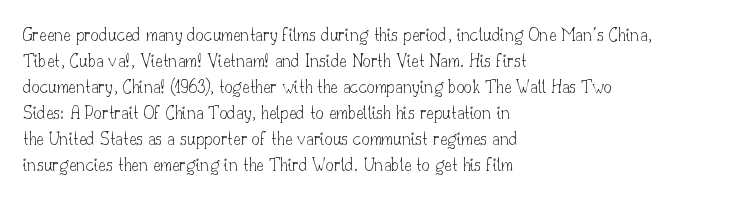
Where is the straight margin? On the left. This sample keeps an unexceptional amount of space between lines. The typesetting does not lean heavy: it is not bold. The gaps between neighbouring characters are ordinary and unremarkable. A clean baseline with only descenders dipping below it.
